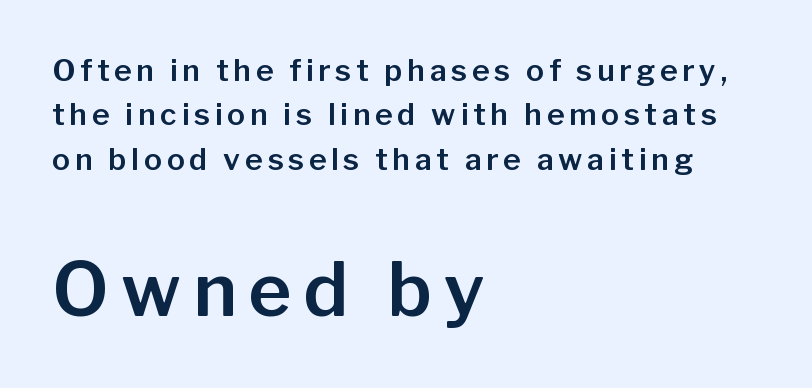
Q: Is the text italic (slanted)? A: No, it is upright.
Q: Is the typeface a serif or a sans-serif typeface? A: Sans-serif.
Q: Is the text underlined? A: No.
Q: How is the paragraph aligned? A: Left-aligned.
Q: Is the spacing between lines tight, normal or loose? A: Normal.
Q: Which block of text is set in a larger size, the first (top) or the second (bottom)? A: The second (bottom) one.
Q: Width (condensed, normal, or wide)? A: Normal.
Q: Stroke contrast? A: Low.
Q: x-height? A: Medium.
Q: Monospaced? A: No.
